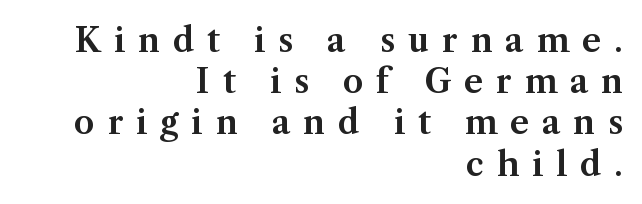
Q: Is the text italic (slanted)? A: No, it is upright.
Q: Is the typeface a serif or a sans-serif typeface? A: Serif.
Q: Is the text underlined? A: No.
Q: How is the paragraph aligned? A: Right-aligned.
Q: Is the spacing between letters normal or unusually wide? A: Unusually wide.
Q: Is the spacing between lines tight, normal or loose? A: Normal.
Q: Width (condensed, normal, or wide)? A: Normal.
Q: Stroke contrast? A: Medium.
Q: x-height? A: Medium.
Q: Monospaced? A: No.
